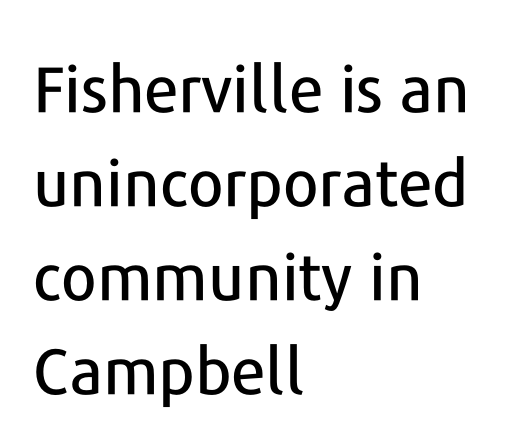
These lines stack with their left ends in a neat column. The typography opts for an upright posture over an oblique one. The typeface chosen for these lines omits serifs. The block of text has a typical density, with ordinary space between rows. Decoration check: the copy has no underline.
